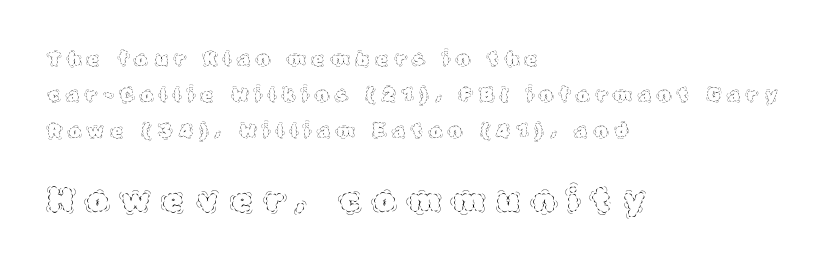
{"italic": "no", "bold": "no", "weight": "thin", "width": "normal", "x_height": "large", "monospaced": "no", "underline": "no", "align": "left", "line_spacing": "loose", "line_spacing_ratio": 1.99, "letter_spacing": "wide", "letter_spacing_em": 0.44, "larger_block": "second", "size_ratio": 1.78, "glyph_px": 32}
